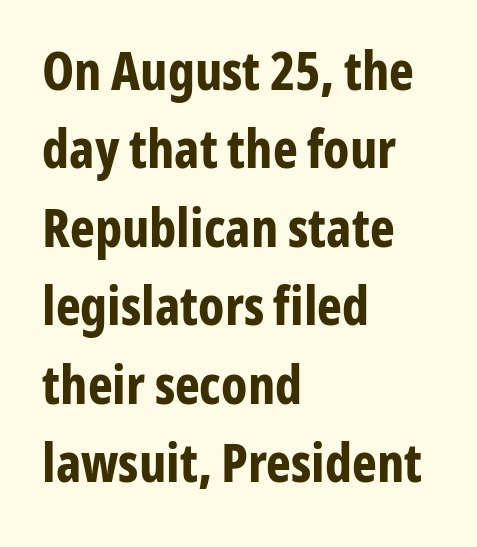
Q: Is the text bold? A: Yes.
Q: Is the text italic (slanted)? A: No, it is upright.
Q: Is the typeface a serif or a sans-serif typeface? A: Sans-serif.
Q: Is the text underlined? A: No.
Q: How is the paragraph aligned? A: Left-aligned.
Q: Is the spacing between letters normal or unusually wide? A: Normal.
Q: Is the spacing between lines tight, normal or loose? A: Normal.
Q: Width (condensed, normal, or wide)? A: Condensed.
Q: Stroke contrast? A: Low.
Q: x-height? A: Medium.
Q: Monospaced? A: No.
